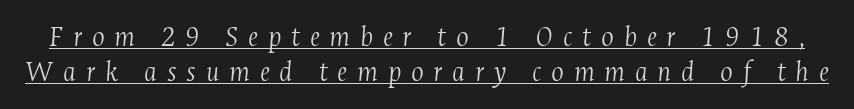
Q: Is the text bold? A: No.
Q: Is the text italic (slanted)? A: Yes, it leans right by about 4 degrees.
Q: Is the typeface a serif or a sans-serif typeface? A: Serif.
Q: Is the text underlined? A: Yes.
Q: Is the spacing between letters normal or unusually wide? A: Unusually wide.
Q: Width (condensed, normal, or wide)? A: Condensed.
Q: Stroke contrast? A: Medium.
Q: x-height? A: Medium.
Q: Monospaced? A: No.
